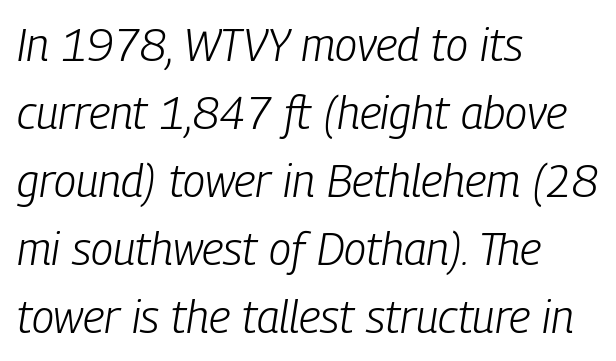
{"italic": "yes", "lean": "right", "slant_degrees": 9, "bold": "no", "weight": "light", "width": "condensed", "stroke_contrast": "low", "x_height": "medium", "monospaced": "no", "underline": "no", "align": "left", "line_spacing": "normal", "line_spacing_ratio": 1.51, "letter_spacing": "normal", "letter_spacing_em": 0.0, "glyph_px": 45}
